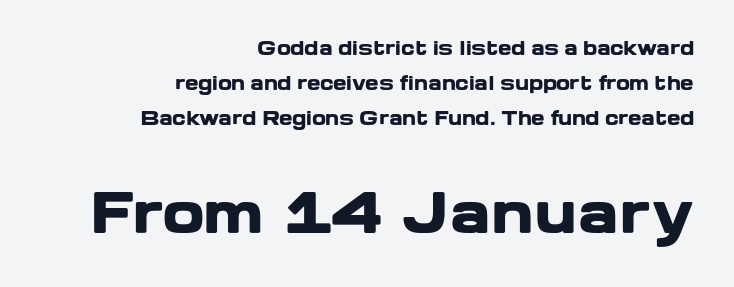
The image shows 55 px heavy, wide sans-serif type, upright; set right-aligned, loose line spacing (1.94x), normal letter spacing, not underlined; the second (bottom) block is 3.06x larger; low stroke contrast and a medium x-height.
